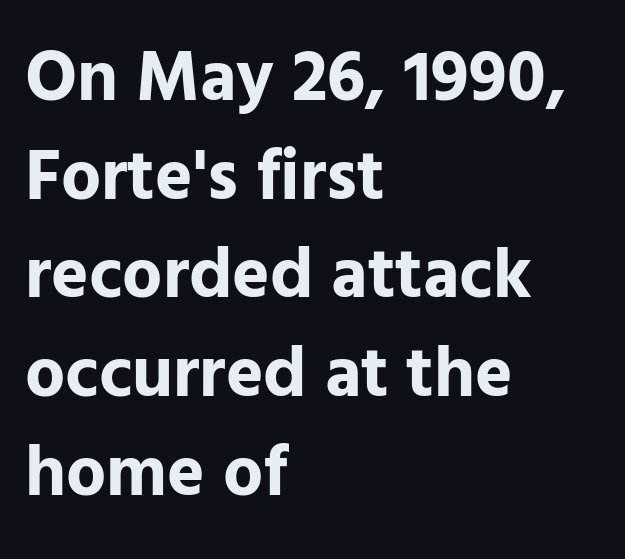
Tall strokes in this sample are plumb rather than angled. Character widths vary here, with narrow letters taking less room than wide ones. The line texture is even and compact thanks to regular tracking. Unlike a traditional serif, this face leaves its strokes unadorned. Heavy, bold letterforms.
